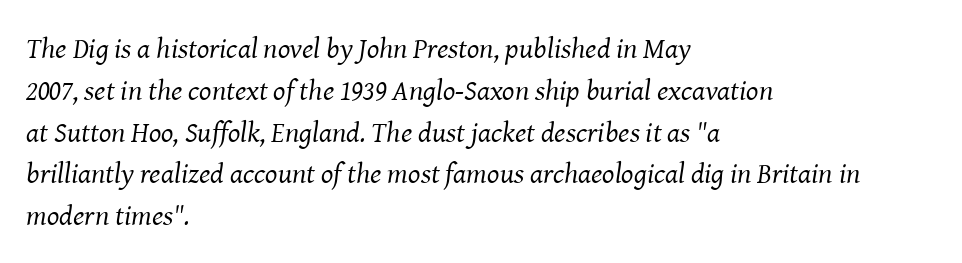
Q: Is the text bold? A: No.
Q: Is the text italic (slanted)? A: Yes, it leans right by about 8 degrees.
Q: Is the typeface a serif or a sans-serif typeface? A: Serif.
Q: Is the text underlined? A: No.
Q: How is the paragraph aligned? A: Left-aligned.
Q: Is the spacing between letters normal or unusually wide? A: Normal.
Q: Is the spacing between lines tight, normal or loose? A: Normal.
Q: Width (condensed, normal, or wide)? A: Normal.
Q: Stroke contrast? A: Medium.
Q: x-height? A: Medium.
Q: Monospaced? A: No.
